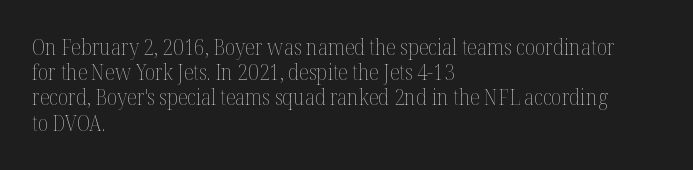
The letterforms sit shoulder to shoulder at normal distance. Typeset ragged right — the left edge is the straight one. The lettering holds an erect, upright posture throughout. Vertical stems look standard width or narrower in stroke. Beneath every word, the page is bare.
